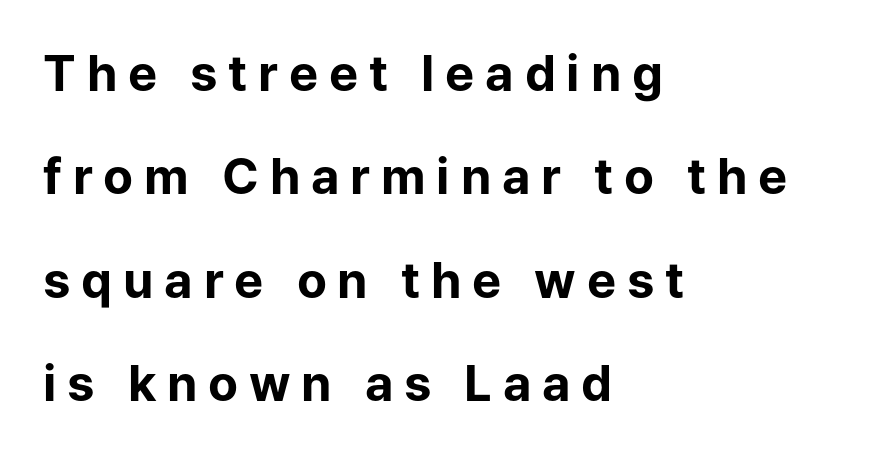
The image shows 49 px bold sans-serif type, upright; set left-aligned, loose line spacing (2.11x), unusually wide letter spacing (+0.22 em), not underlined; low stroke contrast and a medium x-height.
